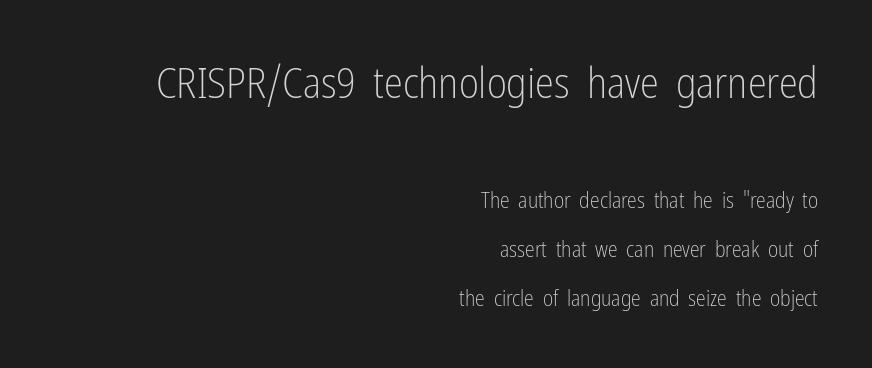
Q: Is the text bold? A: No.
Q: Is the text italic (slanted)? A: No, it is upright.
Q: Is the typeface a serif or a sans-serif typeface? A: Sans-serif.
Q: Is the text underlined? A: No.
Q: How is the paragraph aligned? A: Right-aligned.
Q: Is the spacing between letters normal or unusually wide? A: Normal.
Q: Is the spacing between lines tight, normal or loose? A: Loose.
Q: Which block of text is set in a larger size, the first (top) or the second (bottom)? A: The first (top) one.
Q: Width (condensed, normal, or wide)? A: Condensed.
Q: Stroke contrast? A: Low.
Q: x-height? A: Medium.
Q: Monospaced? A: No.
